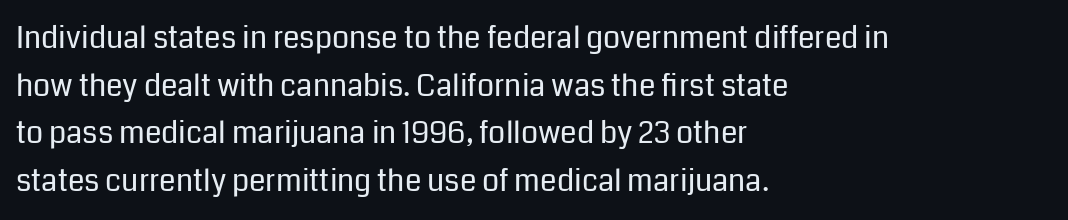
{"serif": "no", "italic": "no", "bold": "no", "weight": "regular", "width": "normal", "stroke_contrast": "low", "x_height": "medium", "monospaced": "no", "underline": "no", "align": "left", "line_spacing": "normal", "line_spacing_ratio": 1.59, "letter_spacing": "normal", "letter_spacing_em": 0.0, "glyph_px": 30}
